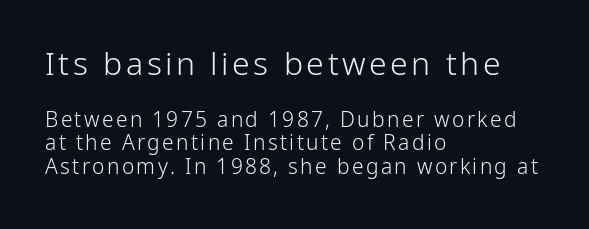
Notice how the passage keeps a crisp vertical edge on the left only. Character widths vary here, with narrow letters taking less room than wide ones. To sum up the face: it is a sans, with no serifs. If you drew a line through each stem, it would be perfectly vertical. Compared with a typical body face, this is equally light or lighter still.
